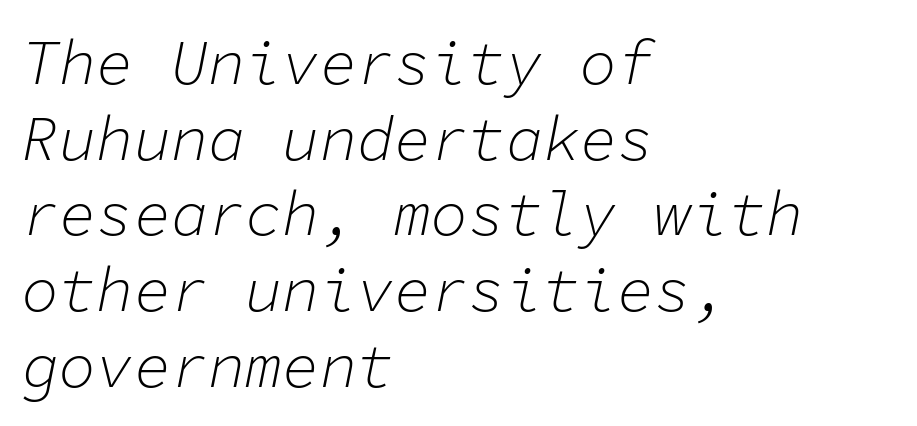
{"italic": "yes", "lean": "right", "slant_degrees": 11, "bold": "no", "weight": "light", "width": "normal", "stroke_contrast": "low", "x_height": "medium", "monospaced": "yes", "underline": "no", "align": "left", "line_spacing_ratio": 1.22, "letter_spacing": "normal", "letter_spacing_em": 0.0, "glyph_px": 62}
